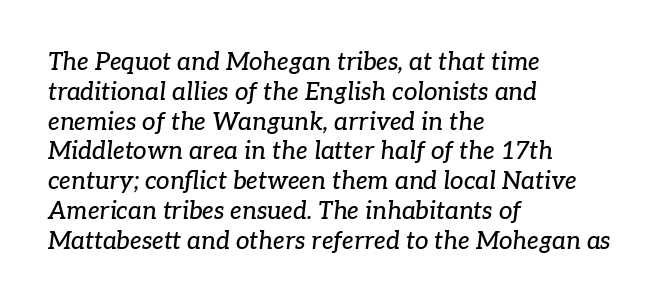
The image shows 24 px text type, italic (leaning right); set left-aligned, line spacing 1.24x, normal letter spacing, not underlined.
